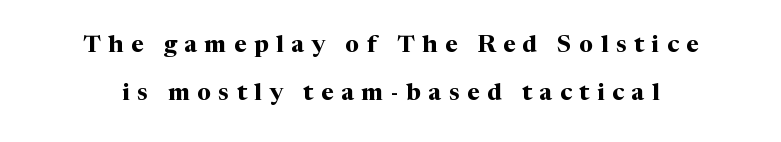
The passage shown is emphatically bold. Descenders are the only things crossing below the line. The leading is generous, giving the passage an open texture. This rendering widens character spacing well past its baseline value. In terms of posture, this sample is upright.
